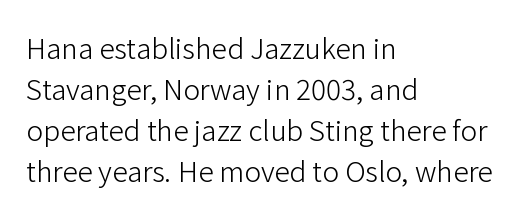
The image shows 28 px light sans-serif type, upright; set left-aligned, normal line spacing (1.46x), normal letter spacing, not underlined; low stroke contrast and a medium x-height.
